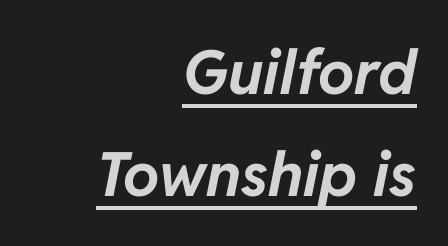
The image shows 61 px bold type, italic (leaning right); set right-aligned, normal line spacing (1.67x), normal letter spacing, underlined; low stroke contrast and a medium x-height.
